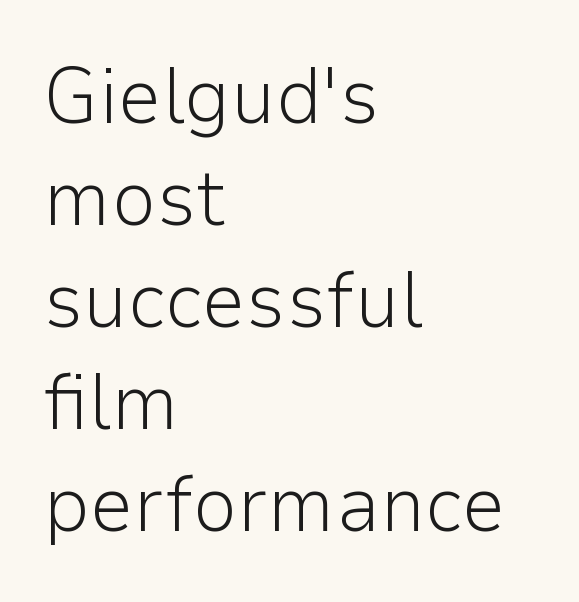
The image shows 79 px light sans-serif type, upright; set left-aligned, normal line spacing (1.29x), normal letter spacing, not underlined; low stroke contrast and a medium x-height.
